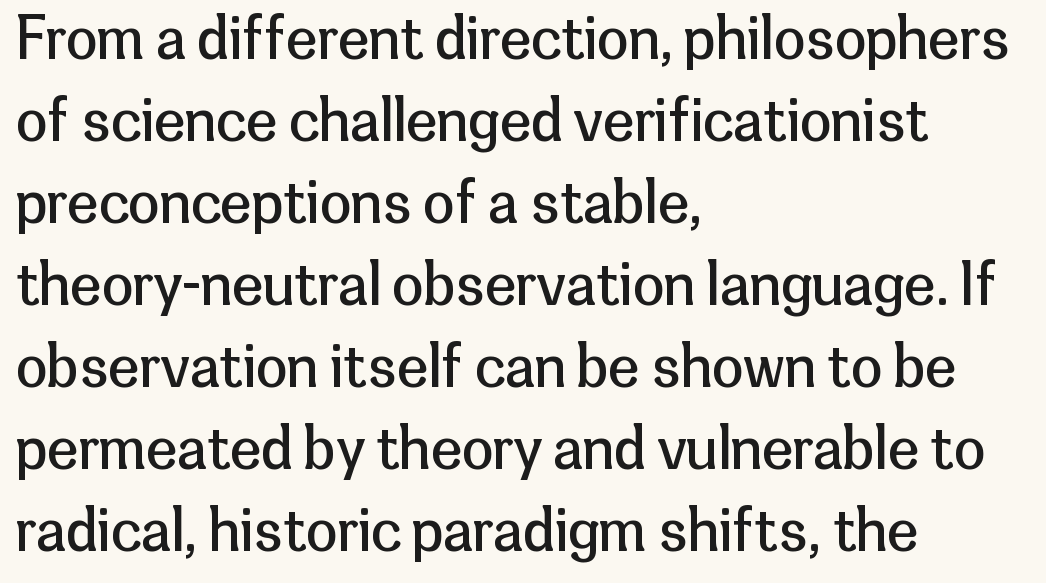
Q: Is the text bold? A: No.
Q: Is the text italic (slanted)? A: No, it is upright.
Q: Is the typeface a serif or a sans-serif typeface? A: Sans-serif.
Q: Is the text underlined? A: No.
Q: How is the paragraph aligned? A: Left-aligned.
Q: Is the spacing between letters normal or unusually wide? A: Normal.
Q: Is the spacing between lines tight, normal or loose? A: Normal.
Q: Width (condensed, normal, or wide)? A: Normal.
Q: Stroke contrast? A: Low.
Q: x-height? A: Medium.
Q: Monospaced? A: No.
